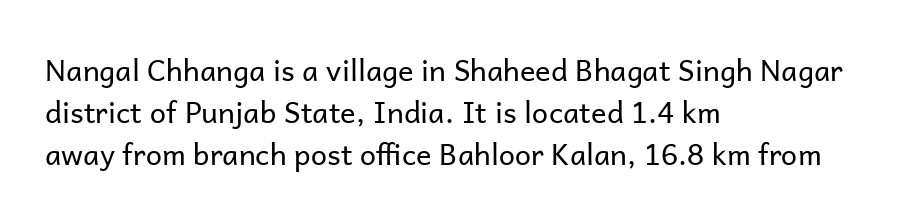
Think of a printed novel: that variable character pitch is what you see here. The weight tops out at a normal text grade. Evenly set lines give the paragraph a standard silhouette. The letters stand upright; this is a roman face. No word sits above an underline.
